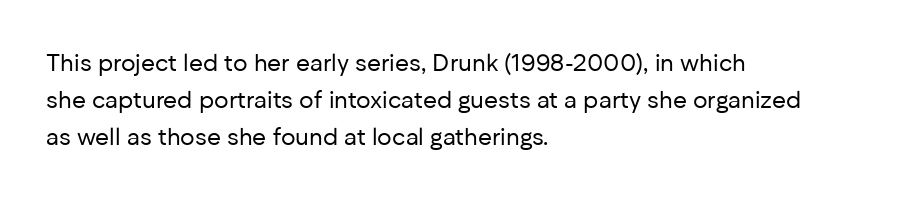
The image shows 24 px text type, upright; set left-aligned, normal line spacing (1.55x), normal letter spacing, not underlined.
